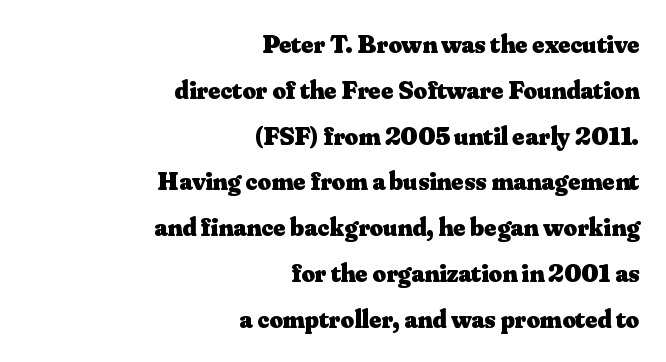
{"italic": "no", "bold": "yes", "underline": "no", "align": "right", "line_spacing_ratio": 1.76, "letter_spacing": "normal", "letter_spacing_em": 0.0, "glyph_px": 26}
